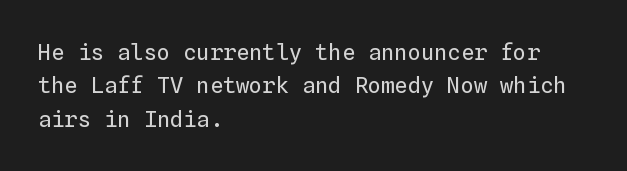
Q: Is the text bold? A: No.
Q: Is the text italic (slanted)? A: No, it is upright.
Q: Is the text underlined? A: No.
Q: How is the paragraph aligned? A: Left-aligned.
Q: Is the spacing between letters normal or unusually wide? A: Normal.
Q: Is the spacing between lines tight, normal or loose? A: Normal.
